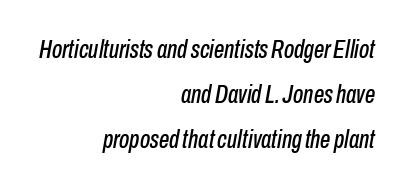
The image shows 26 px text type, italic (leaning right); set right-aligned, line spacing 1.73x, normal letter spacing, not underlined.
